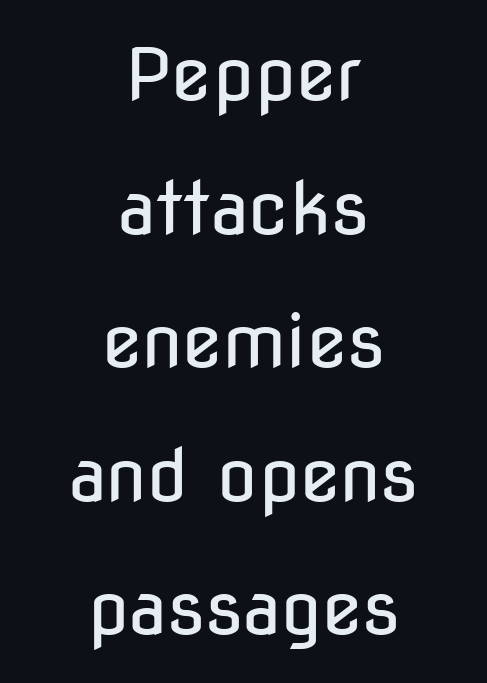
Q: Is the text bold? A: No.
Q: Is the text italic (slanted)? A: No, it is upright.
Q: Is the typeface a serif or a sans-serif typeface? A: Sans-serif.
Q: Is the text underlined? A: No.
Q: How is the paragraph aligned? A: Centered.
Q: Is the spacing between letters normal or unusually wide? A: Normal.
Q: Width (condensed, normal, or wide)? A: Condensed.
Q: Stroke contrast? A: Low.
Q: x-height? A: Medium.
Q: Monospaced? A: No.
